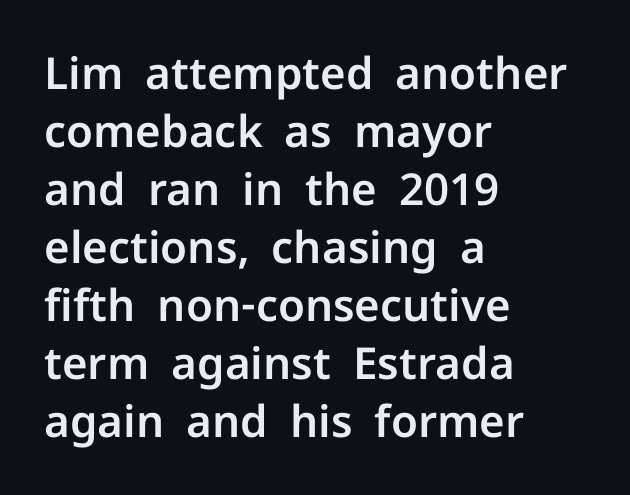
The image shows 44 px sans-serif type, upright; set left-aligned, normal line spacing (1.32x), normal letter spacing, not underlined; low stroke contrast and a medium x-height.
